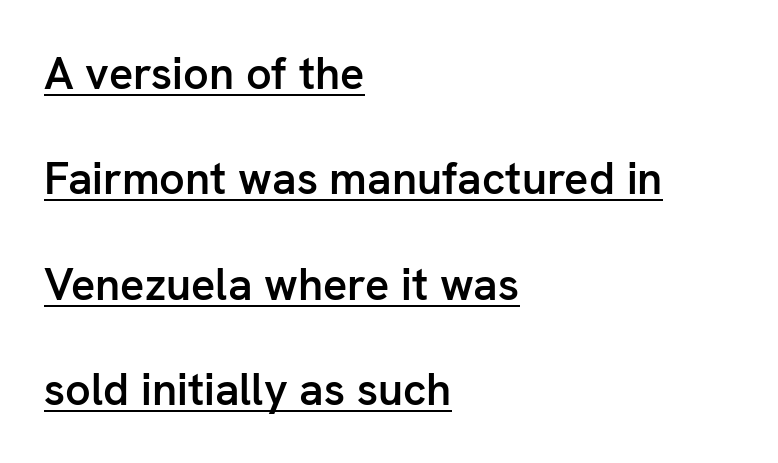
Serif or sans? Sans — the stroke terminals are bare. You could fit nearly another row in the gap between these rows. As a designer I'd log this as weight 600, semibold. The sample's only ornament is a line tracing under the words. These lines are rendered in a variable-pitch font.
